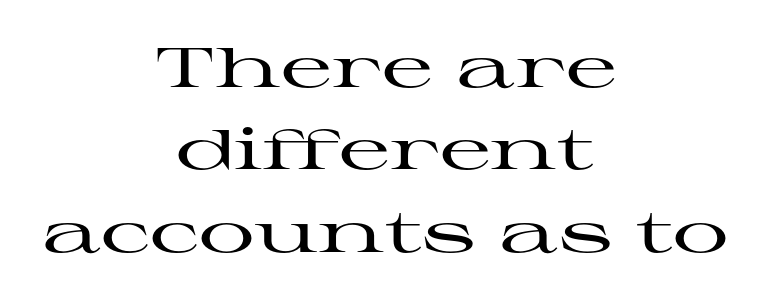
{"serif": "yes", "italic": "no", "width": "wide", "stroke_contrast": "high", "x_height": "medium", "monospaced": "no", "underline": "no", "align": "center", "line_spacing": "normal", "line_spacing_ratio": 1.47, "letter_spacing": "normal", "letter_spacing_em": 0.0, "glyph_px": 56}
